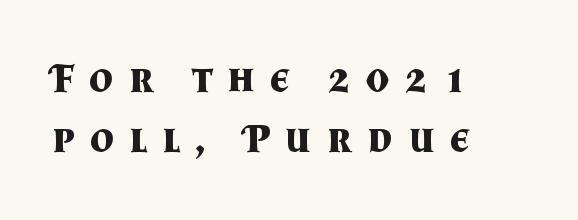
The image shows 42 px bold serif type, upright; set left-aligned, normal line spacing (1.44x), unusually wide letter spacing (+0.37 em), not underlined; medium stroke contrast and a small x-height.
